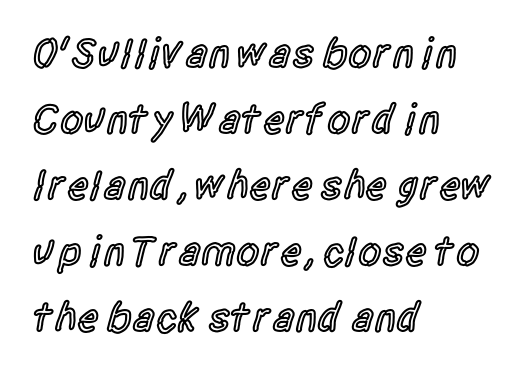
{"serif": "no", "bold": "semi", "weight": "semibold", "width": "condensed", "x_height": "large", "monospaced": "no", "underline": "no", "align": "left", "line_spacing": "normal", "line_spacing_ratio": 1.57, "letter_spacing": "normal", "letter_spacing_em": 0.0, "glyph_px": 42}
